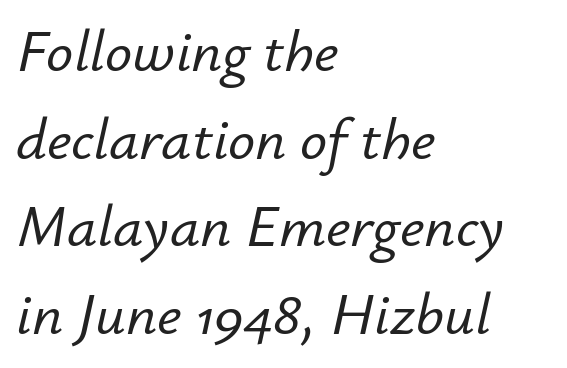
{"italic": "yes", "lean": "right", "slant_degrees": 12, "width": "normal", "stroke_contrast": "low", "x_height": "small", "monospaced": "no", "underline": "no", "align": "left", "line_spacing": "normal", "line_spacing_ratio": 1.46, "letter_spacing": "normal", "letter_spacing_em": 0.0, "glyph_px": 60}
